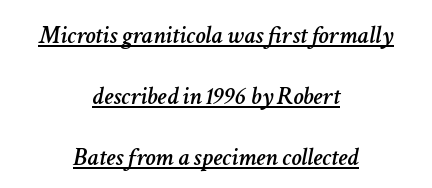
Q: Is the text italic (slanted)? A: Yes, it leans right by about 11 degrees.
Q: Is the text underlined? A: Yes.
Q: How is the paragraph aligned? A: Centered.
Q: Is the spacing between letters normal or unusually wide? A: Normal.
Q: Is the spacing between lines tight, normal or loose? A: Loose.
